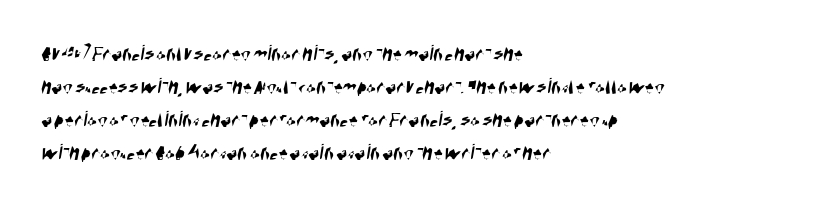
The image shows 23 px text type; set left-aligned, normal line spacing (1.44x), normal letter spacing, not underlined.
